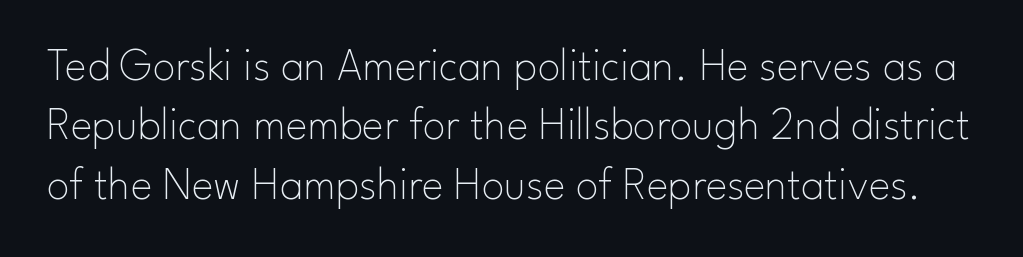
No italicization has been applied; the sample stays upright. Underlining? Definitely not there. Spacing between characters is what you'd get straight out of the box. The strokes carry an ordinary text weight at most. This rendering employs a face without finishing strokes, i.e., a sans-serif.
